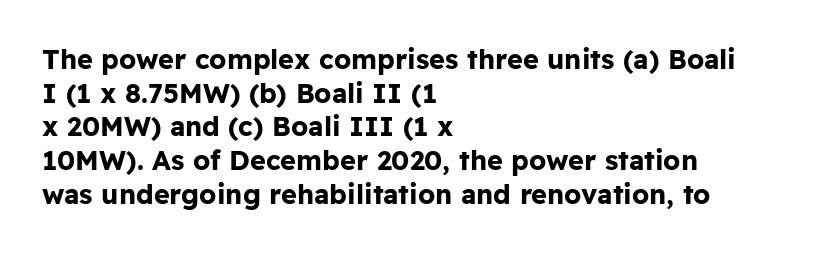
Its strokes are broad and dark, the hallmark of bold type. It's the straight-up-and-down kind of type. Regular leading. Caption: standard tracking, unaltered.
